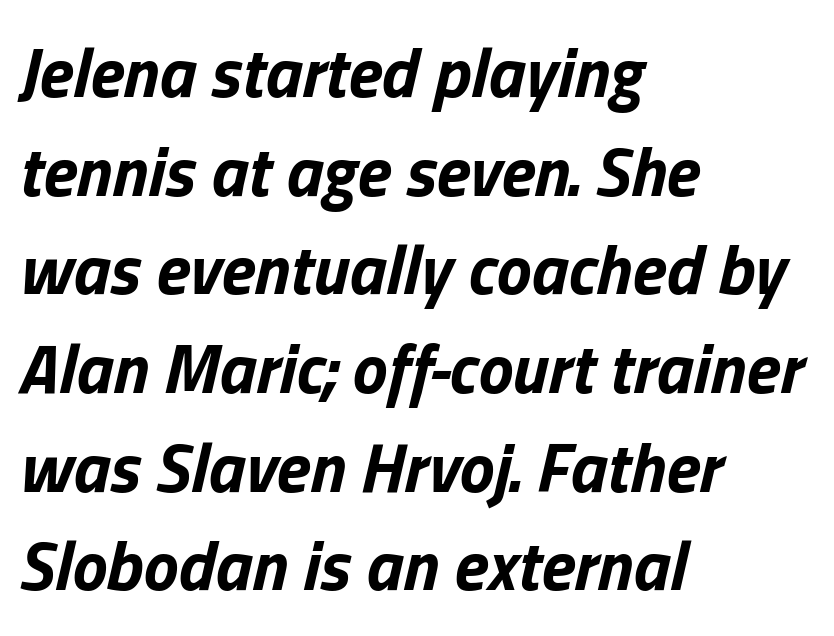
{"italic": "yes", "lean": "right", "slant_degrees": 13, "bold": "yes", "weight": "bold", "width": "normal", "stroke_contrast": "low", "x_height": "medium", "monospaced": "no", "underline": "no", "align": "left", "line_spacing": "normal", "line_spacing_ratio": 1.41, "letter_spacing": "normal", "letter_spacing_em": 0.0, "glyph_px": 70}
